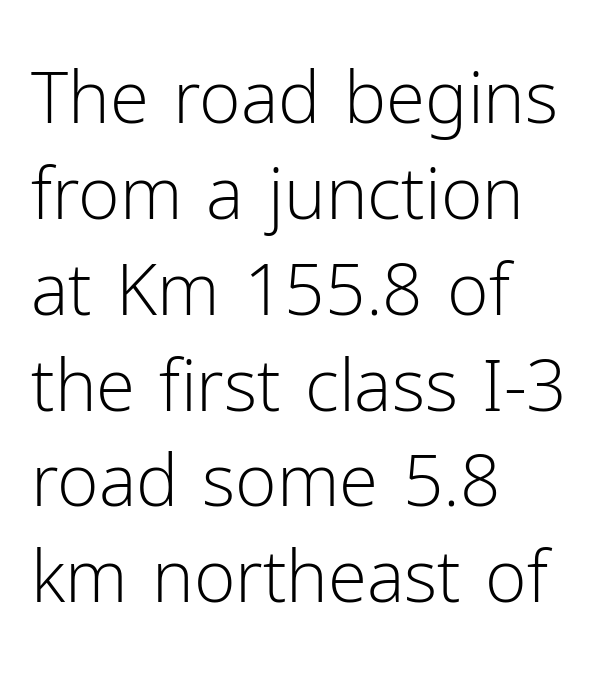
{"serif": "no", "italic": "no", "bold": "no", "weight": "light", "width": "normal", "stroke_contrast": "low", "x_height": "medium", "monospaced": "no", "underline": "no", "align": "left", "line_spacing": "normal", "line_spacing_ratio": 1.35, "letter_spacing": "normal", "letter_spacing_em": 0.0, "glyph_px": 71}
